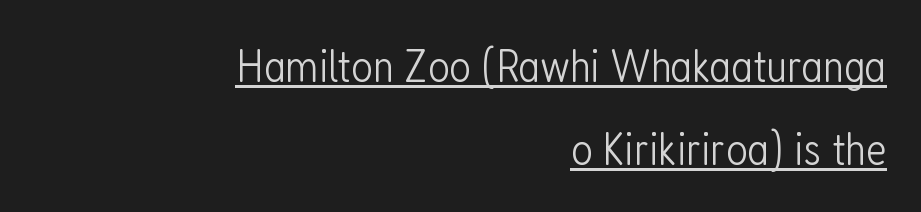
The image shows 47 px light, condensed sans-serif type, upright; set right-aligned, line spacing 1.77x, normal letter spacing, underlined; low stroke contrast and a medium x-height.
